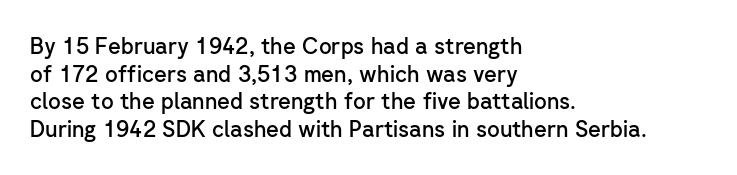
{"italic": "no", "bold": "semi", "underline": "no", "align": "left", "line_spacing": "normal", "line_spacing_ratio": 1.26, "letter_spacing": "normal", "letter_spacing_em": 0.0, "glyph_px": 22}
